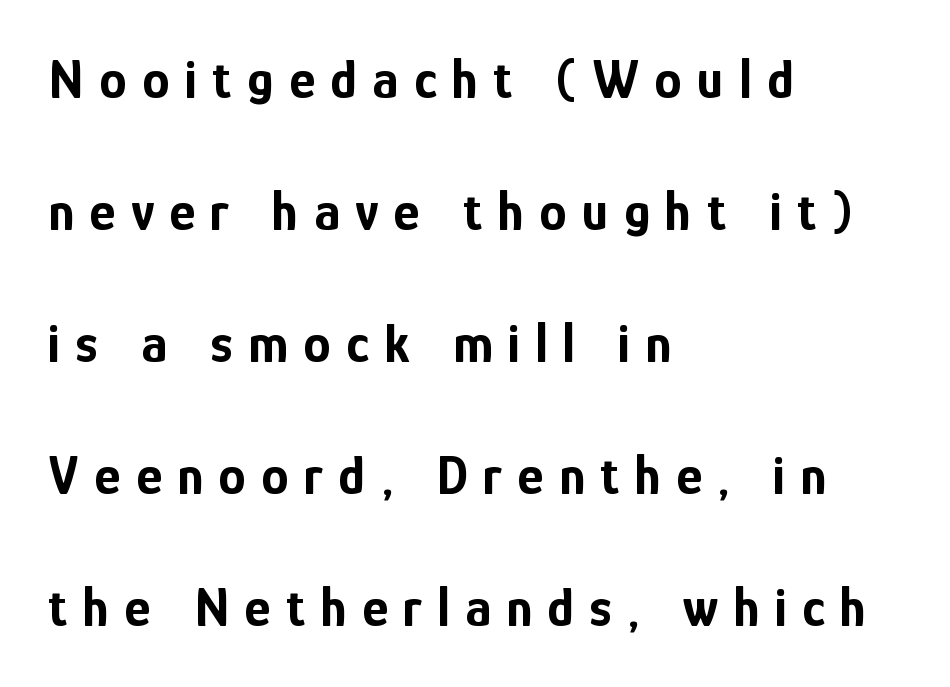
Does the type have serifs? No, each stem ends abruptly. Do the characters align in a grid? No, the font is proportional. Baseline-to-baseline distance is far greater than the letter height. Upright lettering throughout. The passage shown has open, widely tracked lettering throughout.
